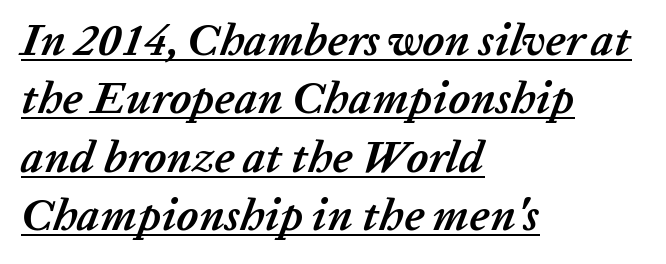
{"italic": "yes", "lean": "right", "slant_degrees": 20, "bold": "yes", "weight": "semibold", "width": "normal", "stroke_contrast": "low", "x_height": "medium", "monospaced": "no", "underline": "yes", "align": "left", "line_spacing": "normal", "line_spacing_ratio": 1.3, "letter_spacing": "normal", "letter_spacing_em": 0.0, "glyph_px": 45}
